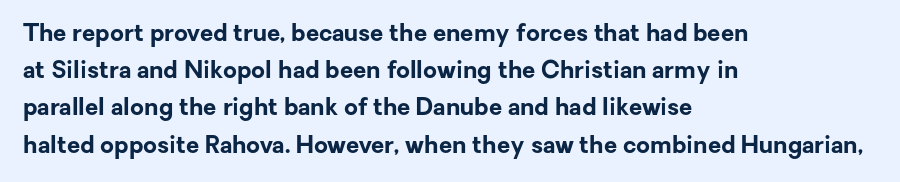
Q: Is the text bold? A: Yes.
Q: Is the text italic (slanted)? A: No, it is upright.
Q: Is the text underlined? A: No.
Q: How is the paragraph aligned? A: Left-aligned.
Q: Is the spacing between letters normal or unusually wide? A: Normal.
Q: Is the spacing between lines tight, normal or loose? A: Normal.
